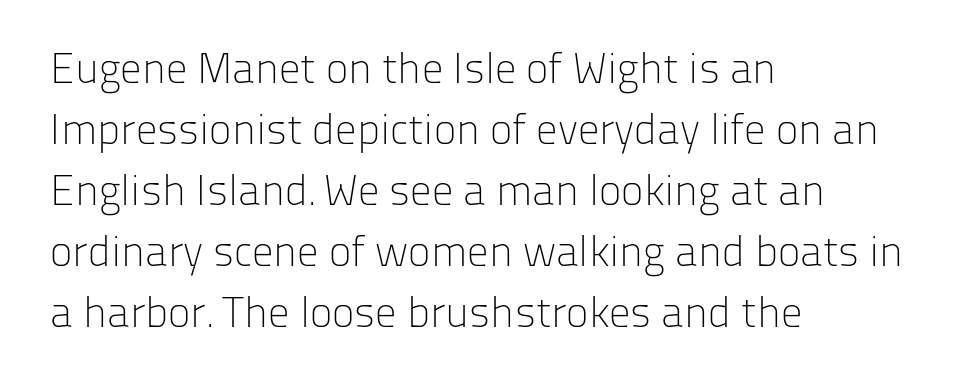
Q: Is the text bold? A: No.
Q: Is the text italic (slanted)? A: No, it is upright.
Q: Is the typeface a serif or a sans-serif typeface? A: Sans-serif.
Q: Is the text underlined? A: No.
Q: How is the paragraph aligned? A: Left-aligned.
Q: Is the spacing between letters normal or unusually wide? A: Normal.
Q: Is the spacing between lines tight, normal or loose? A: Normal.
Q: Width (condensed, normal, or wide)? A: Normal.
Q: Stroke contrast? A: Low.
Q: x-height? A: Medium.
Q: Monospaced? A: No.
